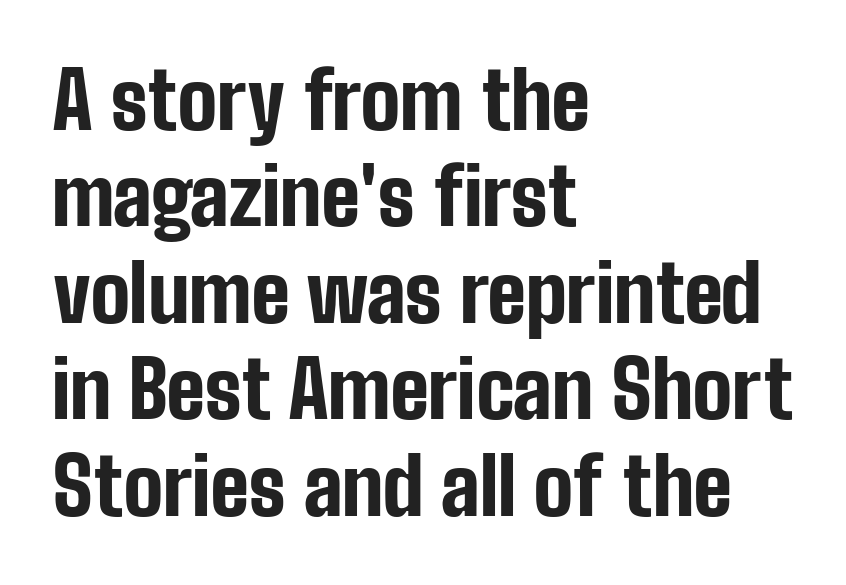
A typesetter would call this zero additional tracking. This is roman type, the default non-slanted kind. Teacher's note: observe the even left margin — that is flush-left alignment. Note the varied advance widths — an 'i' is clearly narrower than an 'm'. Honestly, there is no underline to notice here at all.
